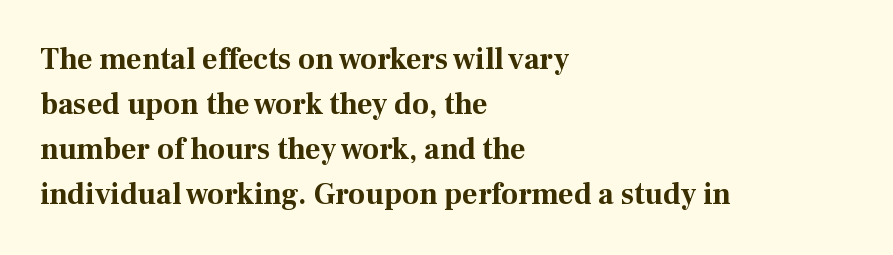
The horizontal fit of the characters is conventional and even. Honestly, there is no underline to notice here at all. The rendering shows small feet on the letterforms — a serif design. The glyphs have the mass of a bold cut.
